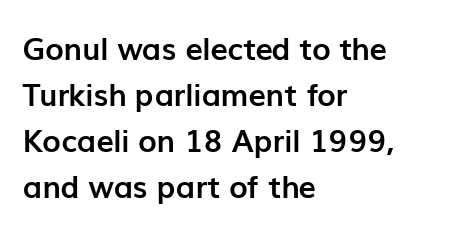
Q: Is the text bold? A: Yes.
Q: Is the text italic (slanted)? A: No, it is upright.
Q: Is the typeface a serif or a sans-serif typeface? A: Sans-serif.
Q: Is the text underlined? A: No.
Q: How is the paragraph aligned? A: Left-aligned.
Q: Is the spacing between letters normal or unusually wide? A: Normal.
Q: Is the spacing between lines tight, normal or loose? A: Normal.
Q: Width (condensed, normal, or wide)? A: Normal.
Q: Stroke contrast? A: Low.
Q: x-height? A: Medium.
Q: Monospaced? A: No.
